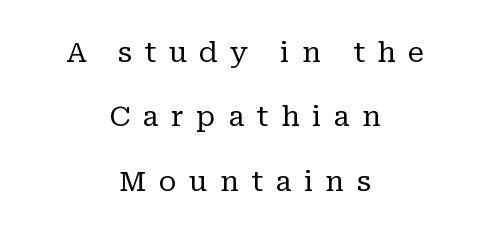
{"serif": "yes", "italic": "no", "bold": "no", "weight": "regular", "width": "normal", "stroke_contrast": "low", "x_height": "medium", "monospaced": "no", "underline": "no", "align": "center", "line_spacing": "loose", "line_spacing_ratio": 2.3, "letter_spacing": "wide", "letter_spacing_em": 0.44, "glyph_px": 28}
